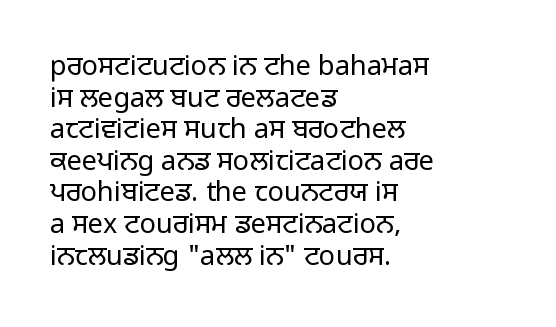
Q: Is the text bold? A: No.
Q: Is the text italic (slanted)? A: No, it is upright.
Q: Is the text underlined? A: No.
Q: How is the paragraph aligned? A: Left-aligned.
Q: Is the spacing between letters normal or unusually wide? A: Normal.
